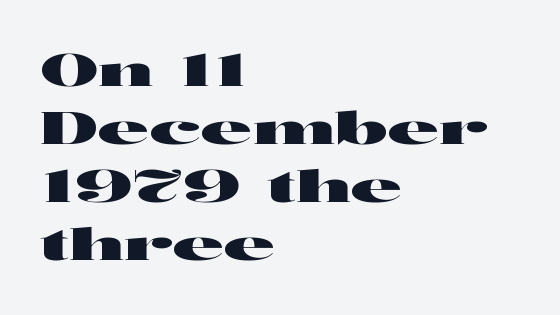
The image shows 44 px wide sans-serif type, upright; set left-aligned, normal line spacing (1.32x), normal letter spacing, not underlined; high stroke contrast and a medium x-height.
